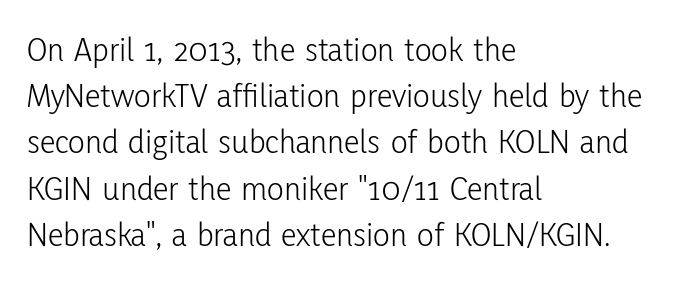
{"serif": "no", "italic": "no", "bold": "no", "weight": "light", "width": "condensed", "stroke_contrast": "low", "x_height": "medium", "monospaced": "no", "underline": "no", "align": "left", "line_spacing": "normal", "line_spacing_ratio": 1.32, "letter_spacing": "normal", "letter_spacing_em": 0.0, "glyph_px": 35}
